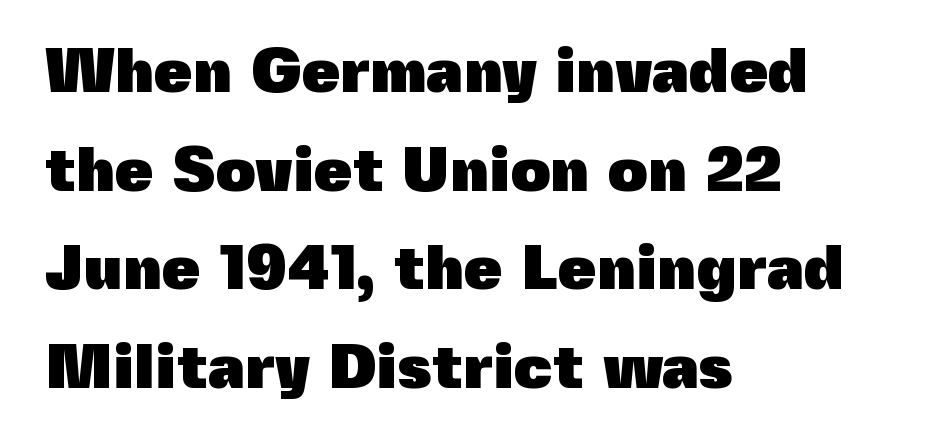
The foot of each line stays bare and open. You'd pick this weight for a headline — it's a proper bold. Every character sits straight up, as roman type does. This sample has the flowing, uneven cadence of proportional lettering. Characters follow at the spacing the type designer built in. This sample is left-justified, so line endings fall wherever the words run out.
